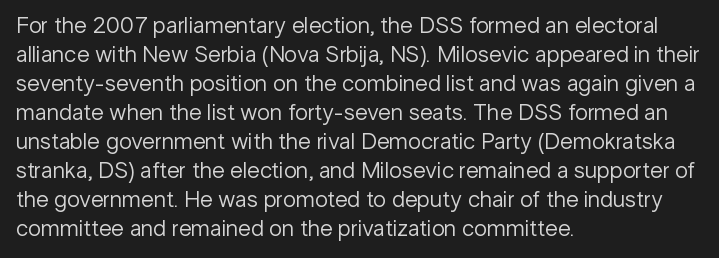
The image shows 23 px text type, upright; set left-aligned, normal line spacing (1.26x), normal letter spacing, not underlined.
